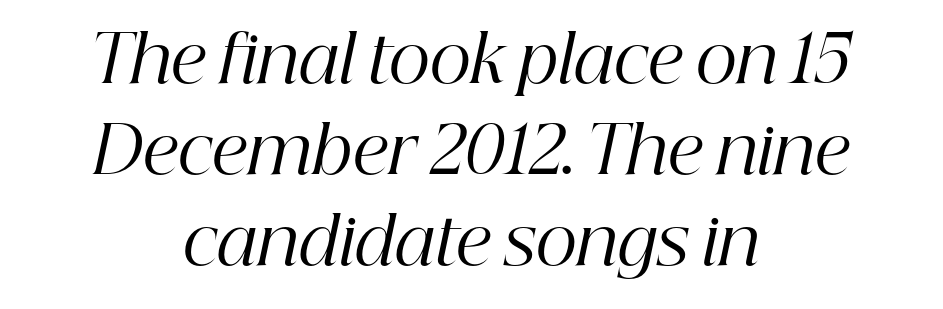
{"serif": "yes", "italic": "yes", "lean": "right", "slant_degrees": 12, "bold": "no", "weight": "regular", "width": "normal", "stroke_contrast": "high", "x_height": "medium", "monospaced": "no", "underline": "no", "align": "center", "line_spacing": "normal", "line_spacing_ratio": 1.4, "letter_spacing": "normal", "letter_spacing_em": 0.0, "glyph_px": 65}
